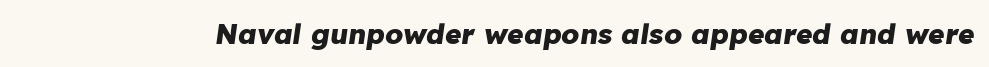
The area under the type is left untouched. I'd describe the lettering as bold — thick and assertive. The face used here is rendered with its standard letterfit. Looks like regular typesetting: each glyph gets only the width it needs.
